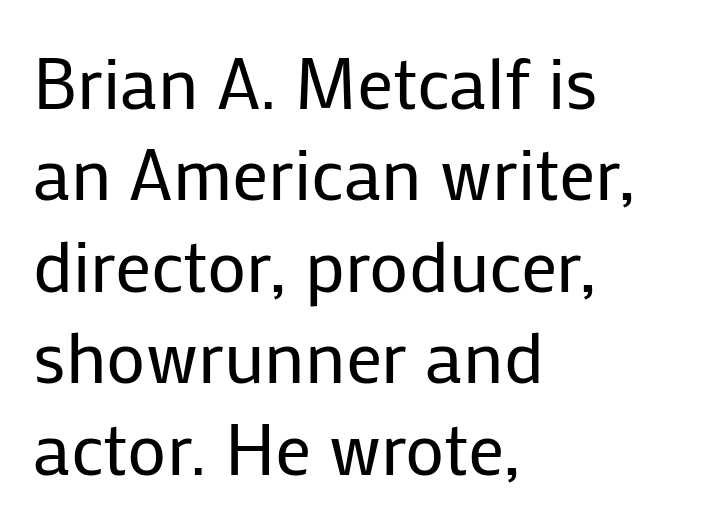
Q: Is the text bold? A: No.
Q: Is the text italic (slanted)? A: No, it is upright.
Q: Is the typeface a serif or a sans-serif typeface? A: Sans-serif.
Q: Is the text underlined? A: No.
Q: How is the paragraph aligned? A: Left-aligned.
Q: Is the spacing between letters normal or unusually wide? A: Normal.
Q: Is the spacing between lines tight, normal or loose? A: Normal.
Q: Width (condensed, normal, or wide)? A: Normal.
Q: Stroke contrast? A: Low.
Q: x-height? A: Medium.
Q: Monospaced? A: No.
